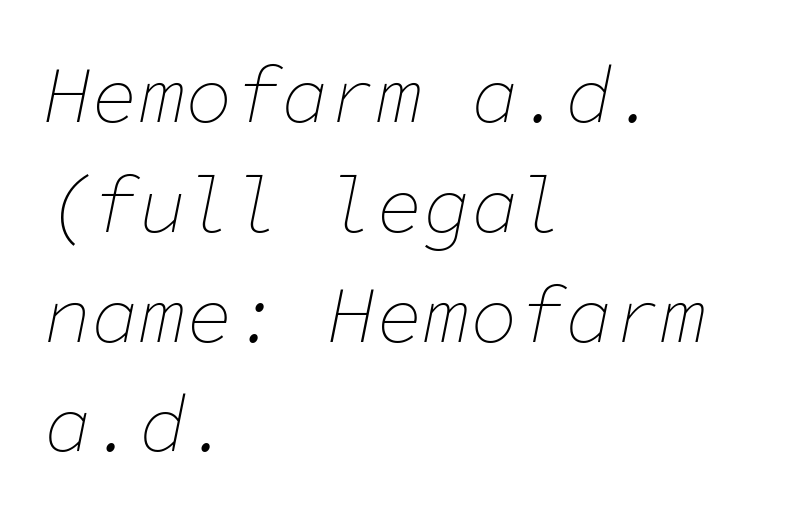
Q: Is the text bold? A: No.
Q: Is the text italic (slanted)? A: Yes, it leans right by about 11 degrees.
Q: Is the text underlined? A: No.
Q: How is the paragraph aligned? A: Left-aligned.
Q: Is the spacing between letters normal or unusually wide? A: Normal.
Q: Is the spacing between lines tight, normal or loose? A: Normal.
Q: Width (condensed, normal, or wide)? A: Normal.
Q: Stroke contrast? A: Low.
Q: x-height? A: Medium.
Q: Monospaced? A: Yes.
